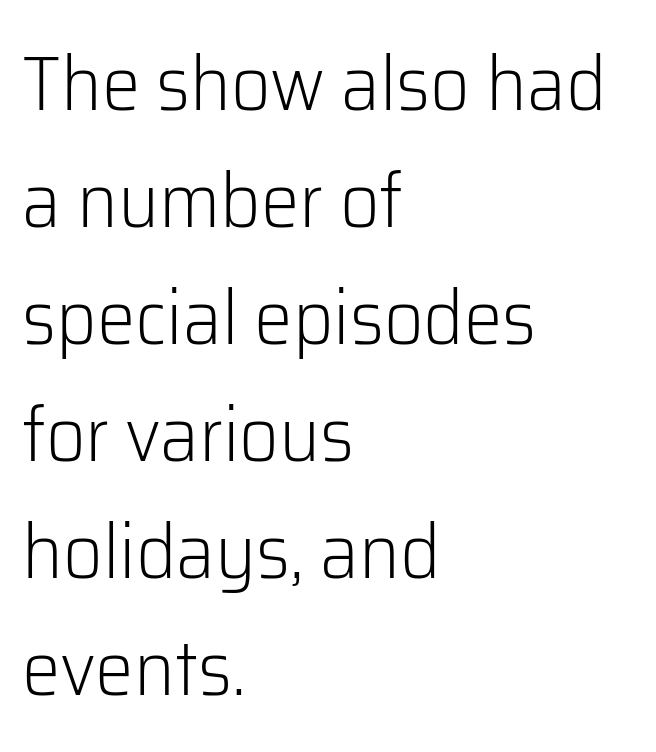
{"serif": "no", "italic": "no", "bold": "no", "weight": "light", "width": "normal", "stroke_contrast": "low", "x_height": "medium", "monospaced": "no", "underline": "no", "align": "left", "line_spacing": "normal", "line_spacing_ratio": 1.52, "letter_spacing": "normal", "letter_spacing_em": 0.0, "glyph_px": 77}
